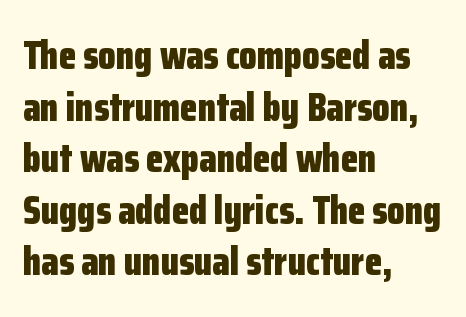
Just letters on the line, the space beneath them empty. In CSS terms this would be text-align: left. This is sans-serif lettering, the kind often seen on screens and signage. Is the letter spacing exaggerated? No — it looks like the ordinary default.
